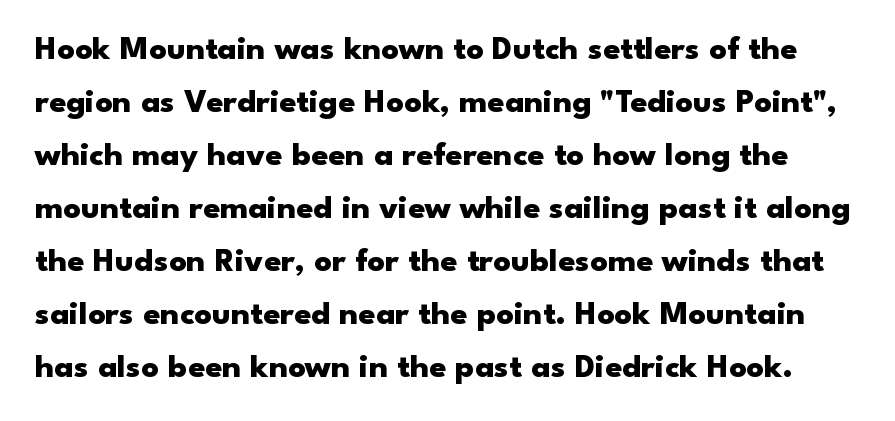
Characters remain perfectly vertical along every line. Varying glyph widths throughout — classic text-font behaviour. The tracking reads as untouched default to a designer's eye. Typographically, this falls in the sans-serif category. The lines sit at an ordinary, default distance from one another. Descenders hang freely into open space.
